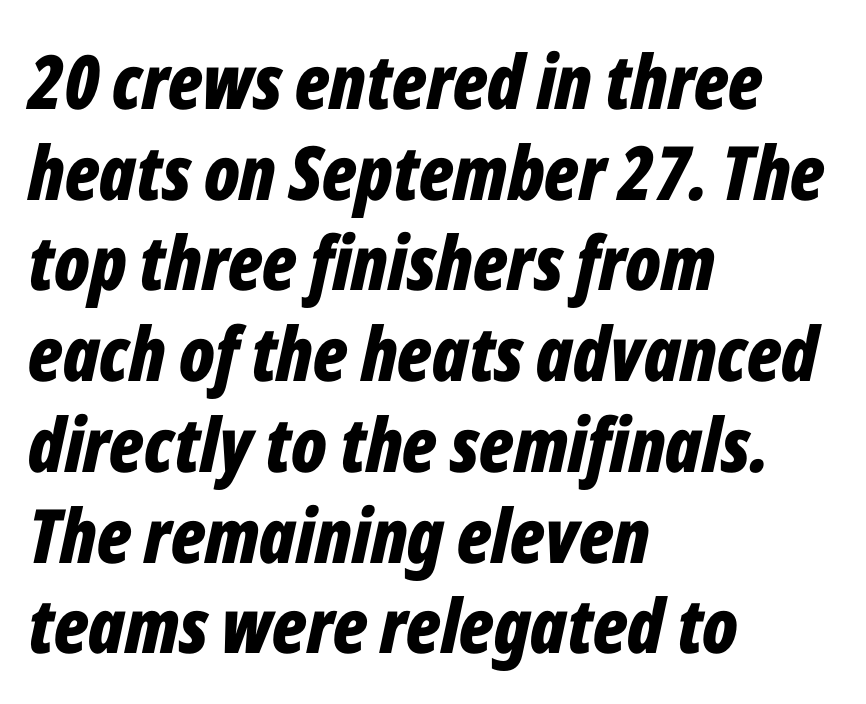
The image shows 75 px bold, condensed type, italic (leaning right); set left-aligned, line spacing 1.21x, normal letter spacing, not underlined; low stroke contrast and a medium x-height.
